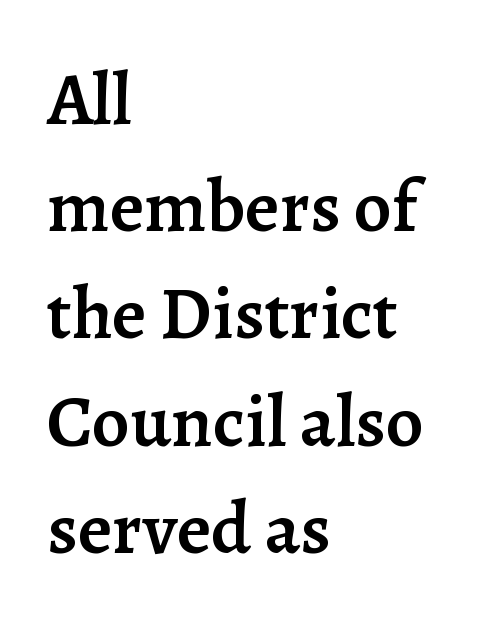
This block has exactly the height ordinary leading produces. Does the weight exceed regular? Yes, but only to semibold. Only glyphs here, with clear space below each row. The rendering shows small feet on the letterforms — a serif design.
